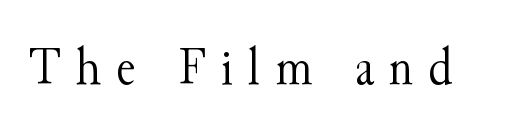
Q: Is the text bold? A: No.
Q: Is the text italic (slanted)? A: No, it is upright.
Q: Is the typeface a serif or a sans-serif typeface? A: Serif.
Q: Is the text underlined? A: No.
Q: Is the spacing between letters normal or unusually wide? A: Unusually wide.
Q: Width (condensed, normal, or wide)? A: Normal.
Q: Stroke contrast? A: Medium.
Q: x-height? A: Small.
Q: Monospaced? A: No.
